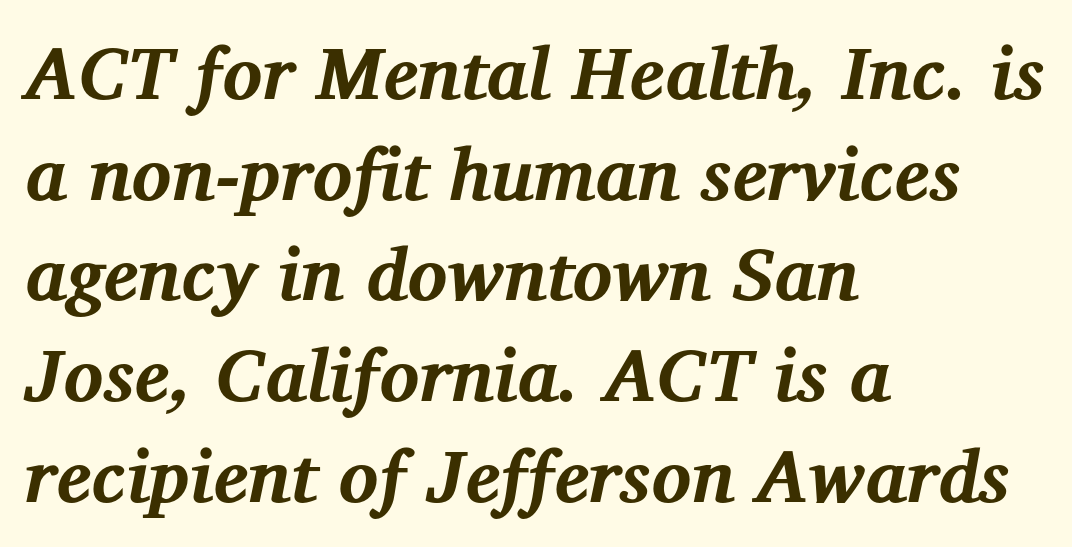
The image shows 74 px bold serif type, italic (leaning right); set left-aligned, normal line spacing (1.36x), normal letter spacing, not underlined; medium stroke contrast and a medium x-height.
